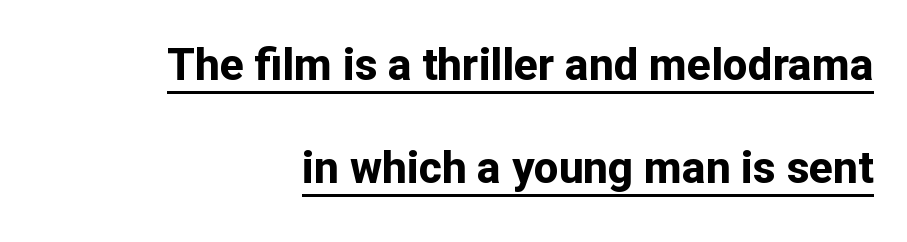
{"serif": "no", "italic": "no", "bold": "yes", "weight": "bold", "width": "normal", "stroke_contrast": "low", "x_height": "medium", "monospaced": "no", "underline": "yes", "align": "right", "line_spacing": "loose", "line_spacing_ratio": 2.35, "letter_spacing": "normal", "letter_spacing_em": 0.0, "glyph_px": 44}
